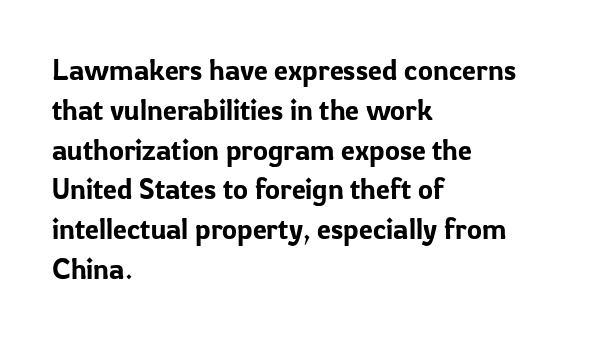
These lines were composed using upright roman letters. What stands out about the letter spacing? Nothing — it is the standard amount. A bare baseline throughout the passage. Are there feet on the stems? There aren't — it's a sans.
